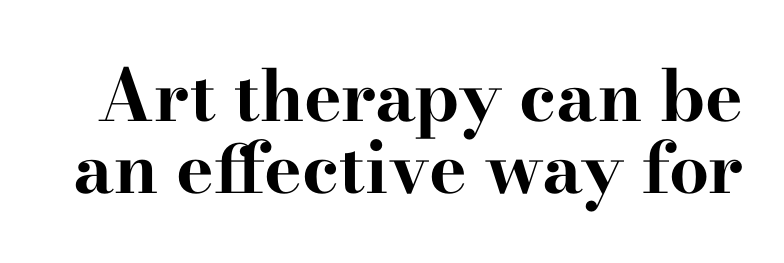
Q: Is the text bold? A: Yes.
Q: Is the text italic (slanted)? A: No, it is upright.
Q: Is the typeface a serif or a sans-serif typeface? A: Serif.
Q: Is the text underlined? A: No.
Q: Is the spacing between letters normal or unusually wide? A: Normal.
Q: Is the spacing between lines tight, normal or loose? A: Tight.
Q: Width (condensed, normal, or wide)? A: Wide.
Q: Stroke contrast? A: High.
Q: x-height? A: Small.
Q: Monospaced? A: No.
